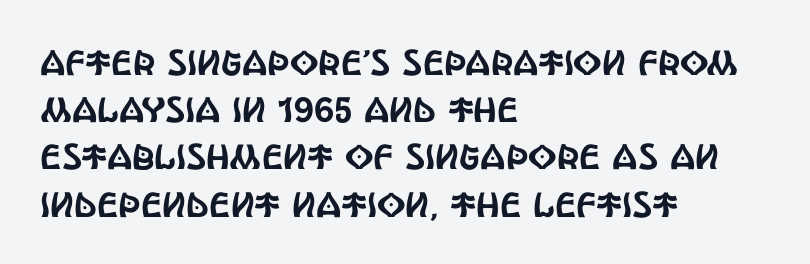
Q: Is the text italic (slanted)? A: No, it is upright.
Q: Is the typeface a serif or a sans-serif typeface? A: Sans-serif.
Q: Is the text underlined? A: No.
Q: How is the paragraph aligned? A: Left-aligned.
Q: Is the spacing between letters normal or unusually wide? A: Normal.
Q: Is the spacing between lines tight, normal or loose? A: Normal.
Q: Width (condensed, normal, or wide)? A: Condensed.
Q: x-height? A: Large.
Q: Monospaced? A: No.
